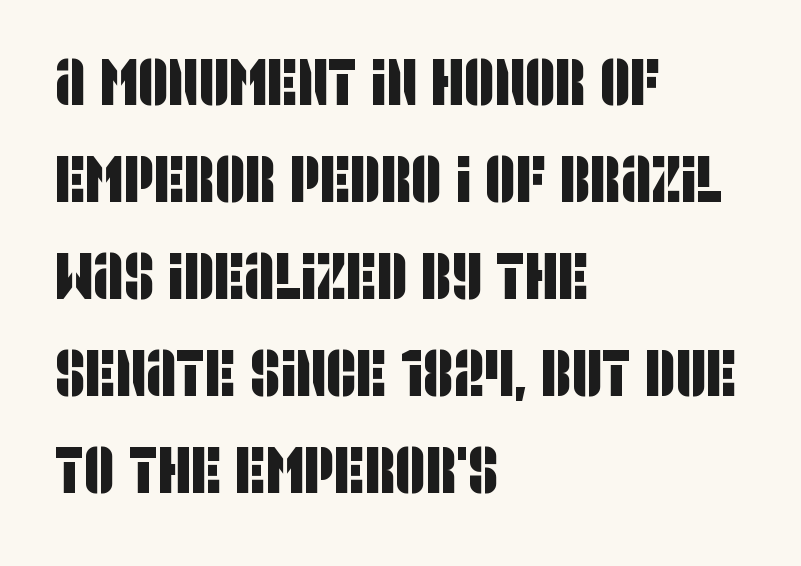
Q: Is the typeface a serif or a sans-serif typeface? A: Sans-serif.
Q: Is the text underlined? A: No.
Q: How is the paragraph aligned? A: Left-aligned.
Q: Is the spacing between letters normal or unusually wide? A: Normal.
Q: Is the spacing between lines tight, normal or loose? A: Normal.
Q: Width (condensed, normal, or wide)? A: Condensed.
Q: Stroke contrast? A: Low.
Q: x-height? A: Large.
Q: Monospaced? A: No.
